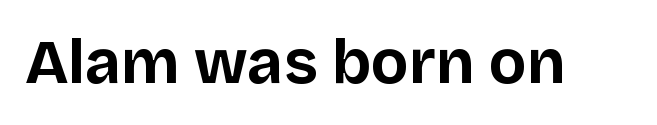
{"serif": "no", "italic": "no", "bold": "yes", "weight": "bold", "width": "normal", "stroke_contrast": "low", "x_height": "large", "monospaced": "no", "underline": "no", "letter_spacing": "normal", "letter_spacing_em": 0.0, "glyph_px": 62}
